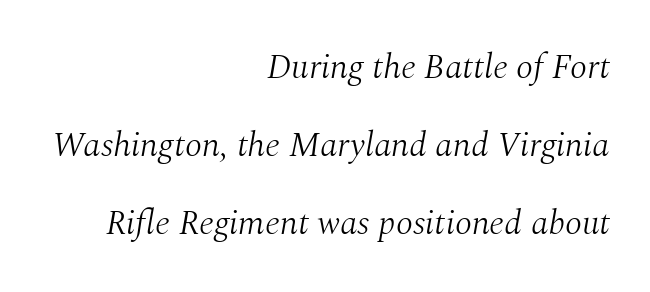
Q: Is the text bold? A: No.
Q: Is the text italic (slanted)? A: Yes, it leans right by about 10 degrees.
Q: Is the typeface a serif or a sans-serif typeface? A: Serif.
Q: Is the text underlined? A: No.
Q: How is the paragraph aligned? A: Right-aligned.
Q: Is the spacing between letters normal or unusually wide? A: Normal.
Q: Is the spacing between lines tight, normal or loose? A: Loose.
Q: Width (condensed, normal, or wide)? A: Normal.
Q: Stroke contrast? A: Medium.
Q: x-height? A: Medium.
Q: Monospaced? A: No.
